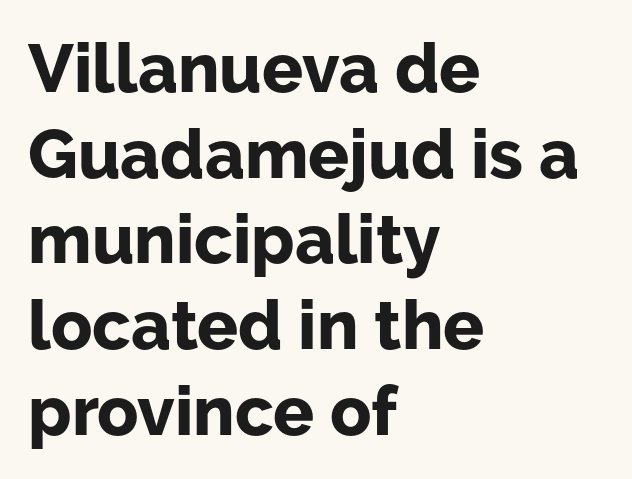
{"serif": "no", "italic": "no", "bold": "yes", "weight": "bold", "width": "normal", "stroke_contrast": "low", "x_height": "medium", "monospaced": "no", "underline": "no", "align": "left", "line_spacing": "normal", "line_spacing_ratio": 1.26, "letter_spacing": "normal", "letter_spacing_em": 0.0, "glyph_px": 68}
